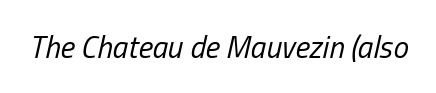
{"italic": "yes", "lean": "right", "slant_degrees": 13, "bold": "no", "weight": "regular", "width": "condensed", "stroke_contrast": "low", "x_height": "medium", "monospaced": "no", "underline": "no", "letter_spacing": "normal", "letter_spacing_em": 0.0, "glyph_px": 31}
